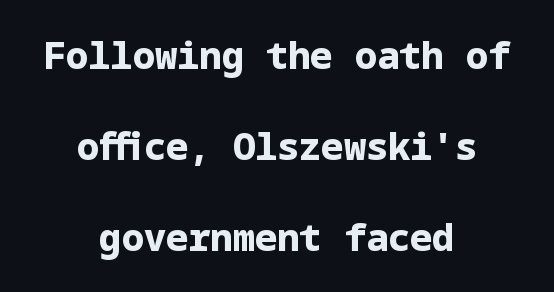
{"serif": "no", "italic": "no", "bold": "yes", "weight": "bold", "width": "normal", "stroke_contrast": "low", "x_height": "medium", "underline": "no", "align": "center", "line_spacing": "loose", "line_spacing_ratio": 2.46, "letter_spacing": "normal", "letter_spacing_em": 0.0, "glyph_px": 37}
